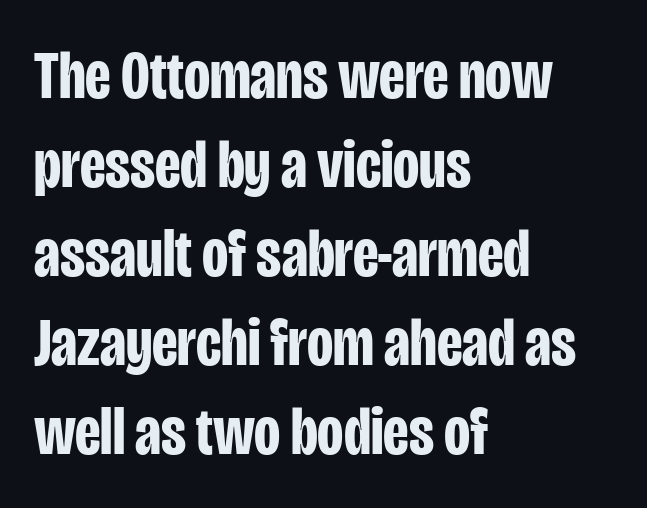
Q: Is the text bold? A: Yes.
Q: Is the text italic (slanted)? A: No, it is upright.
Q: Is the typeface a serif or a sans-serif typeface? A: Sans-serif.
Q: Is the text underlined? A: No.
Q: How is the paragraph aligned? A: Left-aligned.
Q: Is the spacing between letters normal or unusually wide? A: Normal.
Q: Is the spacing between lines tight, normal or loose? A: Normal.
Q: Width (condensed, normal, or wide)? A: Condensed.
Q: Stroke contrast? A: Low.
Q: x-height? A: Large.
Q: Monospaced? A: No.
